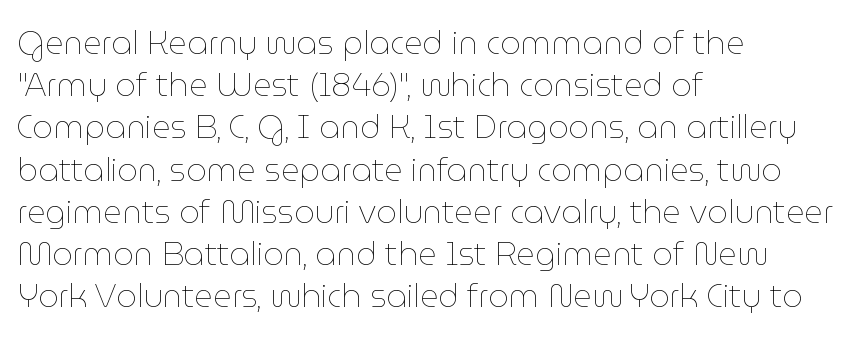
Each letter keeps its own natural width here, so spacing adapts to shape. A clean baseline with only descenders dipping below it. The text block is weighted toward the left margin, trailing off unevenly rightward. The lines sit at an ordinary, default distance from one another.
